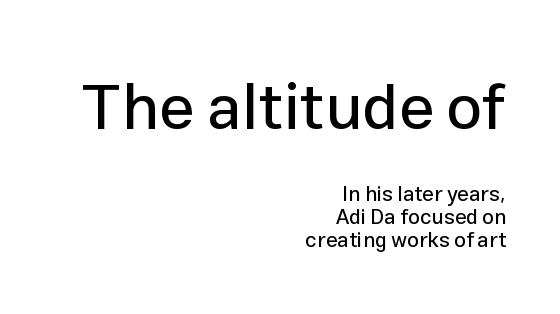
{"serif": "no", "italic": "no", "width": "normal", "stroke_contrast": "low", "x_height": "medium", "monospaced": "no", "underline": "no", "align": "right", "line_spacing": "tight", "line_spacing_ratio": 1.1, "letter_spacing": "normal", "letter_spacing_em": 0.0, "larger_block": "first", "size_ratio": 3.05, "glyph_px": 64}
